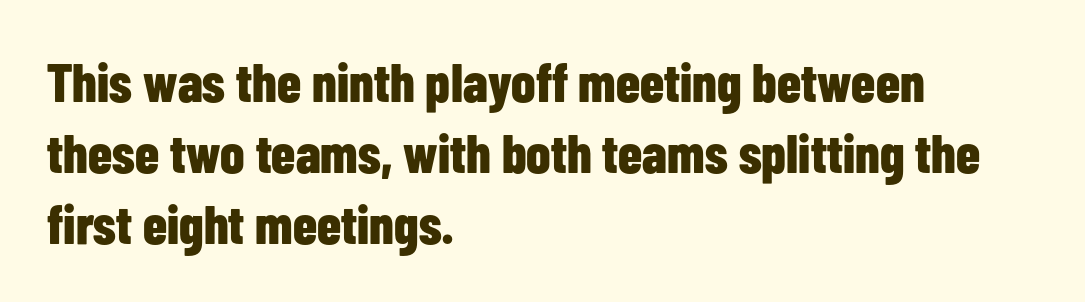
The image shows 55 px bold, condensed sans-serif type, upright; set left-aligned, normal line spacing (1.29x), normal letter spacing, not underlined; low stroke contrast and a medium x-height.
